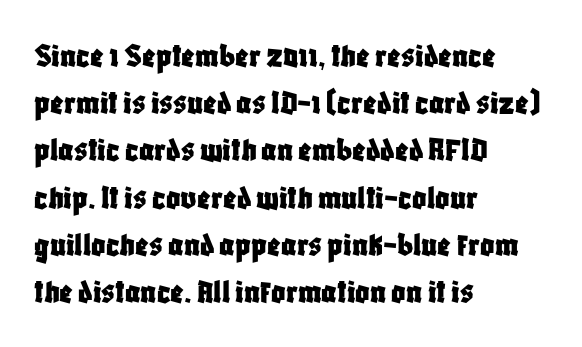
Q: Is the text italic (slanted)? A: No, it is upright.
Q: Is the typeface a serif or a sans-serif typeface? A: Sans-serif.
Q: Is the text underlined? A: No.
Q: How is the paragraph aligned? A: Left-aligned.
Q: Is the spacing between letters normal or unusually wide? A: Normal.
Q: Is the spacing between lines tight, normal or loose? A: Normal.
Q: Width (condensed, normal, or wide)? A: Condensed.
Q: Stroke contrast? A: Low.
Q: x-height? A: Large.
Q: Monospaced? A: No.
